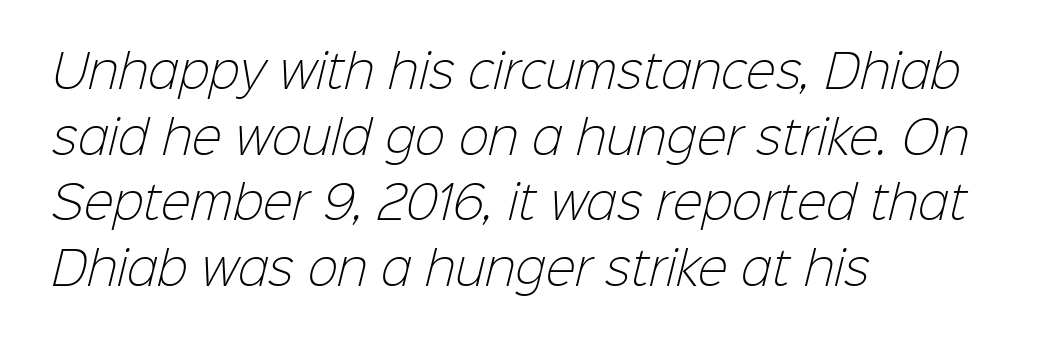
The image shows 45 px light sans-serif type; set left-aligned, normal line spacing (1.46x), normal letter spacing, not underlined; low stroke contrast and a medium x-height.
